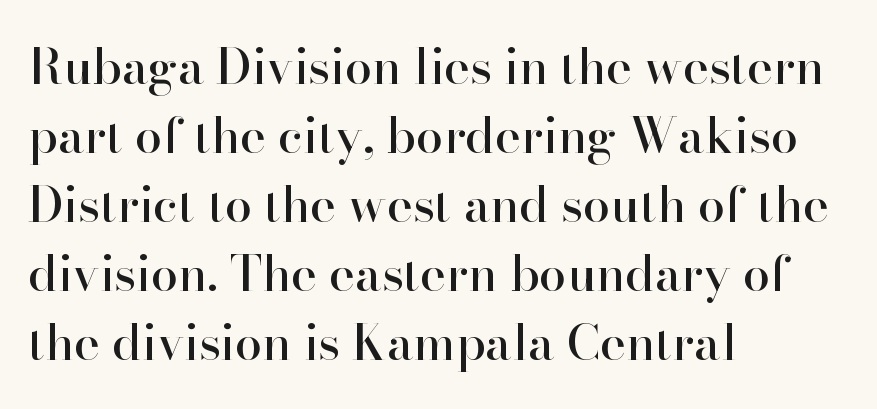
Look at the tracking — it's just the regular setting, nothing added. You can tell from the footed stems that serif type was used. No word sits above an underline. The paragraph shown leans on its left margin.
